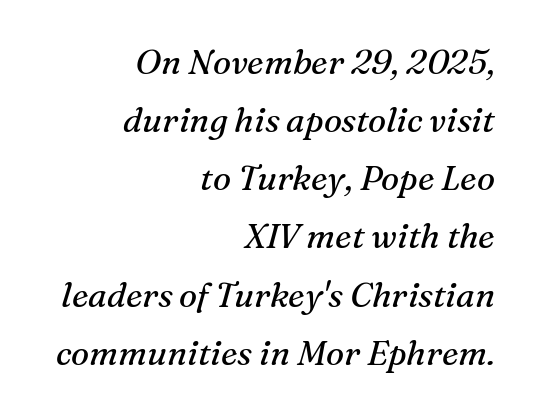
These lines are set flush right with a ragged left edge. Italic: yes, the glyphs are oblique. Ink coverage per letter is moderate at most. The designer went with a serif here, giving each stem small feet.
